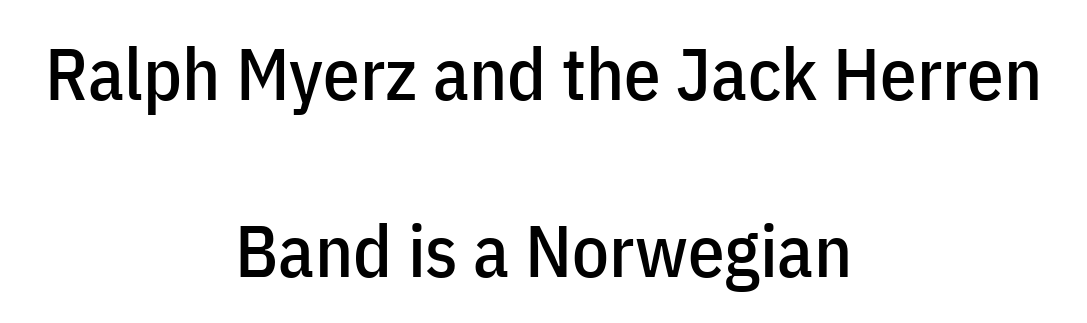
The passage shown is typed in a proportional face where columns would drift. Posture: vertical. Loosely led — the rows are spread out. Honestly, there is no underline to notice here at all. What stands out about the letter spacing? Nothing — it is the standard amount. Serifs: no, the terminals of the letterforms are clean.
